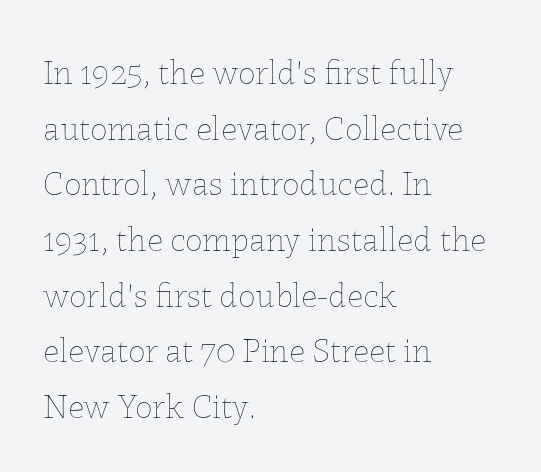
Q: Is the text bold? A: No.
Q: Is the text italic (slanted)? A: No, it is upright.
Q: Is the text underlined? A: No.
Q: How is the paragraph aligned? A: Left-aligned.
Q: Is the spacing between letters normal or unusually wide? A: Normal.
Q: Is the spacing between lines tight, normal or loose? A: Normal.
Q: Width (condensed, normal, or wide)? A: Normal.
Q: Stroke contrast? A: Low.
Q: x-height? A: Medium.
Q: Monospaced? A: No.
